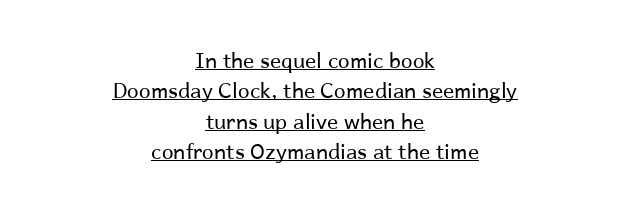
Which margin do the lines hug? Neither — every line sits in the middle. These lines keep a tight, regular rhythm from letter to letter. Normally led — the rows are evenly, conventionally spaced. Nope, not italic — everything's standing straight. Glance below the letters and you will spot a drawn line.
